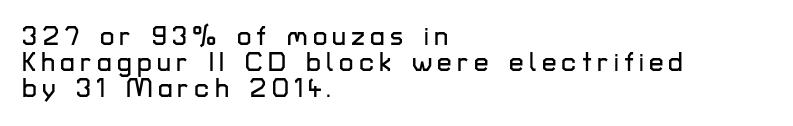
The area under the type is left untouched. Does the lettering tilt? It doesn't — this is upright. The tracking reads as deliberately expanded to a designer's eye. Line beginnings align vertically; line endings do not. Leading: reduced.
